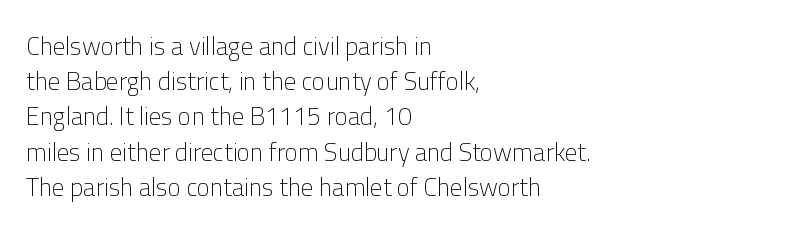
{"italic": "no", "bold": "no", "underline": "no", "align": "left", "line_spacing": "normal", "line_spacing_ratio": 1.41, "letter_spacing": "normal", "letter_spacing_em": 0.0, "glyph_px": 25}
